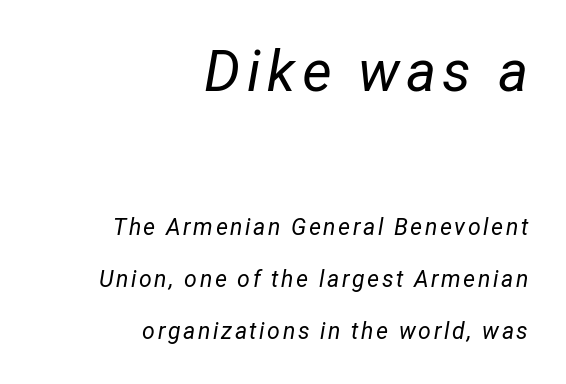
{"italic": "yes", "lean": "right", "slant_degrees": 12, "bold": "no", "weight": "regular", "width": "normal", "stroke_contrast": "low", "x_height": "medium", "monospaced": "no", "underline": "no", "align": "right", "line_spacing": "loose", "line_spacing_ratio": 2.27, "larger_block": "first", "size_ratio": 2.48, "glyph_px": 57}
